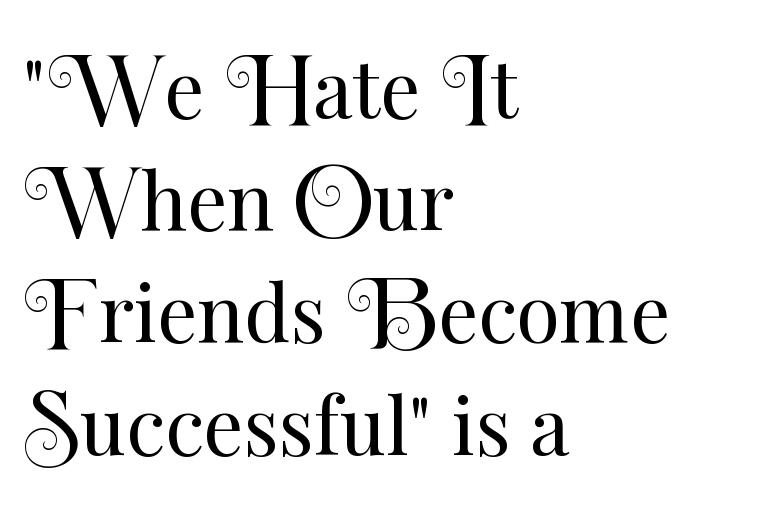
Q: Is the text bold? A: No.
Q: Is the text italic (slanted)? A: No, it is upright.
Q: Is the text underlined? A: No.
Q: How is the paragraph aligned? A: Left-aligned.
Q: Is the spacing between letters normal or unusually wide? A: Normal.
Q: Is the spacing between lines tight, normal or loose? A: Normal.
Q: Width (condensed, normal, or wide)? A: Normal.
Q: Stroke contrast? A: Medium.
Q: x-height? A: Small.
Q: Monospaced? A: No.
